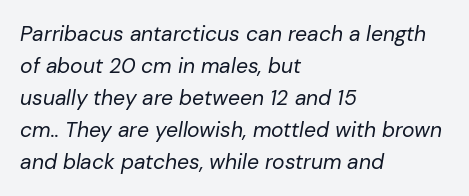
{"italic": "yes", "lean": "right", "slant_degrees": 10, "bold": "no", "underline": "no", "align": "left", "line_spacing": "normal", "line_spacing_ratio": 1.52, "letter_spacing": "normal", "letter_spacing_em": 0.0, "glyph_px": 21}
